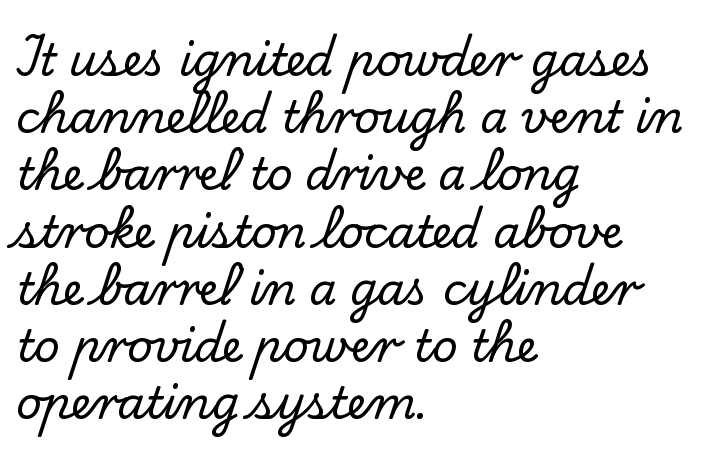
This sample is left-justified, so line endings fall wherever the words run out. A bare baseline throughout the passage. Varying glyph widths throughout — classic text-font behaviour. Each letter's strokes conclude with small projecting serifs.
